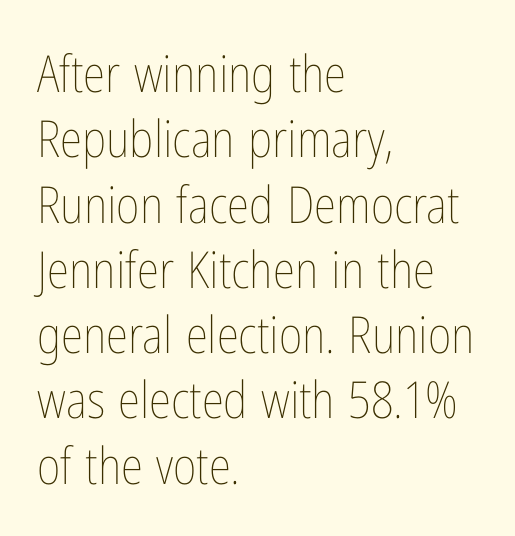
Only glyphs here, with clear space below each row. The strokes carry an ordinary text weight at most. Line spacing here is normal. Where is the straight margin? On the left.
